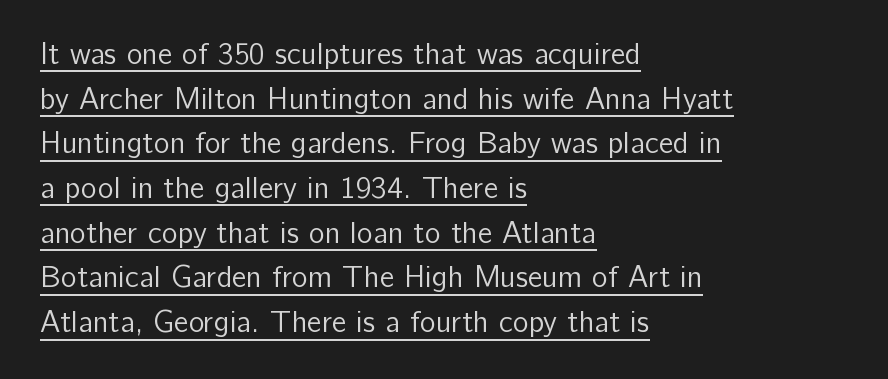
This is the regular roman posture of the typeface. Nope, no serifs anywhere on these letters. Looks like someone drew a line under every word here. The paragraph has a hard left edge and a soft right edge. Looks like regular typesetting: each glyph gets only the width it needs.
